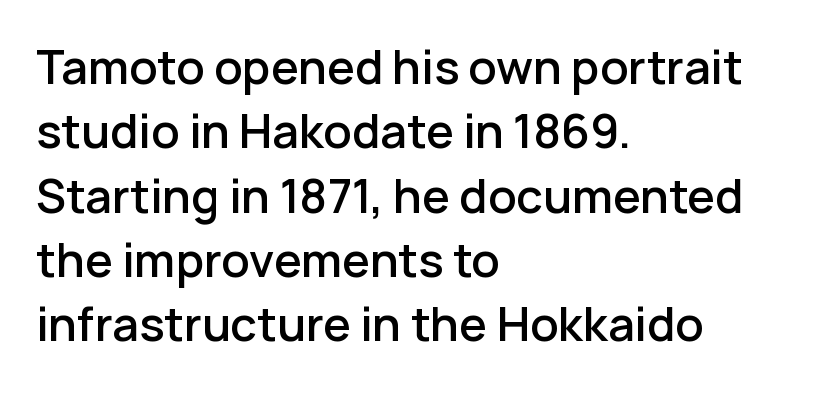
The image shows 45 px semibold sans-serif type, upright; set left-aligned, normal line spacing (1.43x), normal letter spacing, not underlined; low stroke contrast and a medium x-height.
